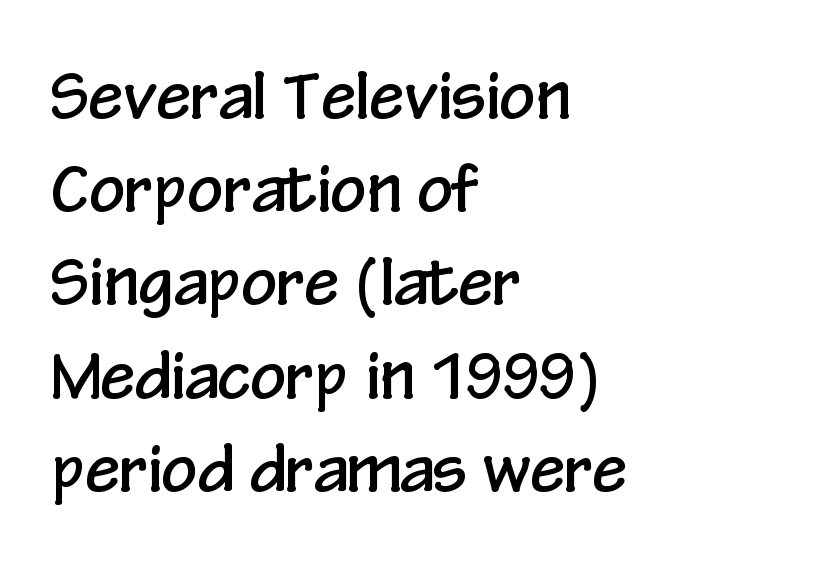
The image shows 63 px condensed sans-serif type, upright; set left-aligned, normal line spacing (1.48x), normal letter spacing, not underlined; low stroke contrast and a medium x-height.
